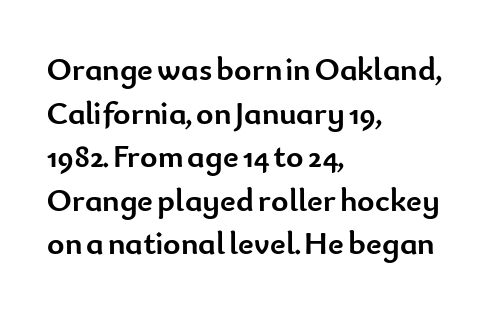
Character widths vary here, with narrow letters taking less room than wide ones. Tall strokes in this sample are plumb rather than angled. The rendering keeps characters at their native spacing. These lines are set flush left with a ragged right edge. The font family rendered here belongs to the sans-serif group. Vertical spacing — default.
